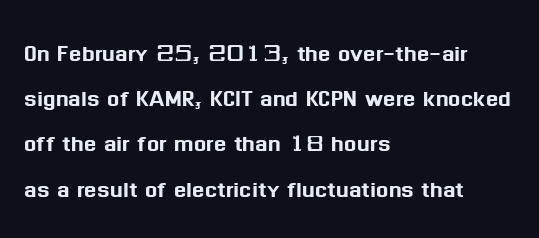
The image shows 29 px sans-serif type, upright; set left-aligned, normal line spacing (1.56x), normal letter spacing, not underlined; medium stroke contrast and a medium x-height.
